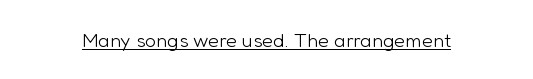
Q: Is the text bold? A: No.
Q: Is the text italic (slanted)? A: No, it is upright.
Q: Is the text underlined? A: Yes.
Q: Is the spacing between letters normal or unusually wide? A: Normal.
